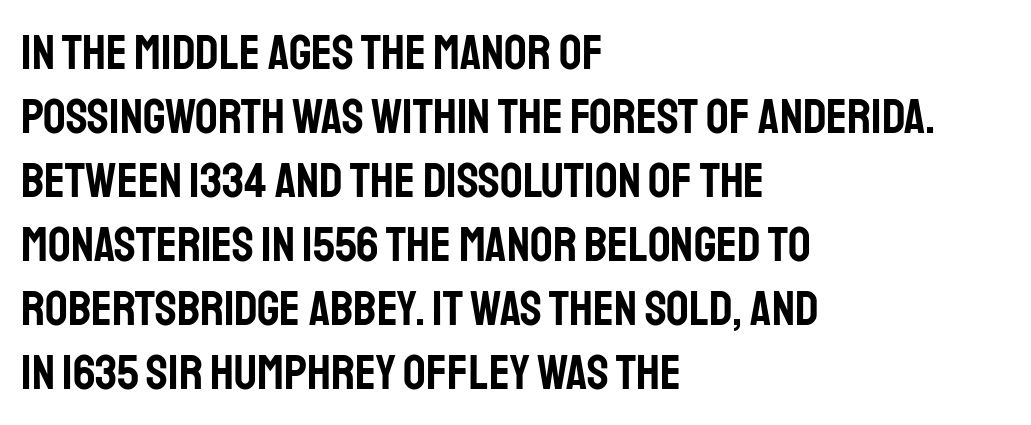
Q: Is the text italic (slanted)? A: No, it is upright.
Q: Is the typeface a serif or a sans-serif typeface? A: Sans-serif.
Q: Is the text underlined? A: No.
Q: How is the paragraph aligned? A: Left-aligned.
Q: Is the spacing between letters normal or unusually wide? A: Normal.
Q: Is the spacing between lines tight, normal or loose? A: Normal.
Q: Width (condensed, normal, or wide)? A: Condensed.
Q: Stroke contrast? A: Low.
Q: x-height? A: Large.
Q: Monospaced? A: No.
